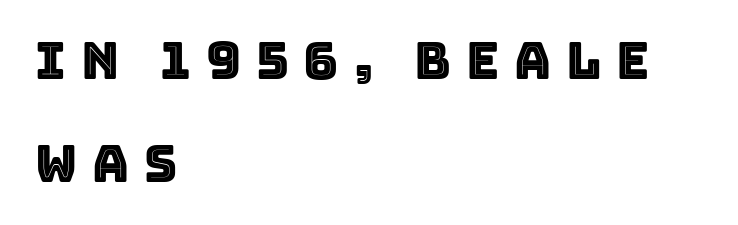
{"italic": "no", "width": "normal", "x_height": "large", "monospaced": "no", "underline": "no", "align": "left", "line_spacing": "loose", "line_spacing_ratio": 2.01, "letter_spacing": "wide", "letter_spacing_em": 0.29, "glyph_px": 51}
